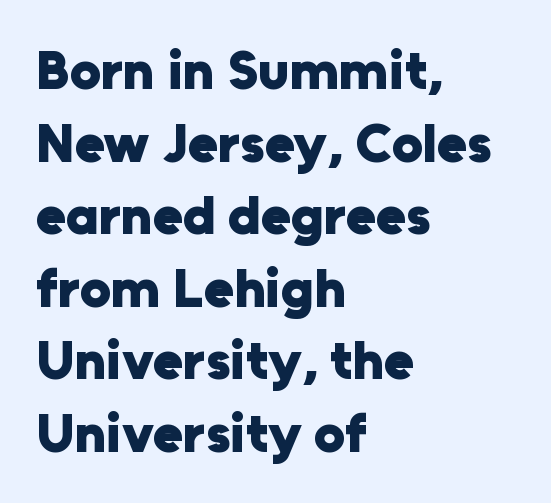
When letters stand straight like this, we call the style roman or upright. Varying glyph widths throughout — classic text-font behaviour. The string is rendered with underlining switched off. In terms of letterspacing, this is plain default setting.
